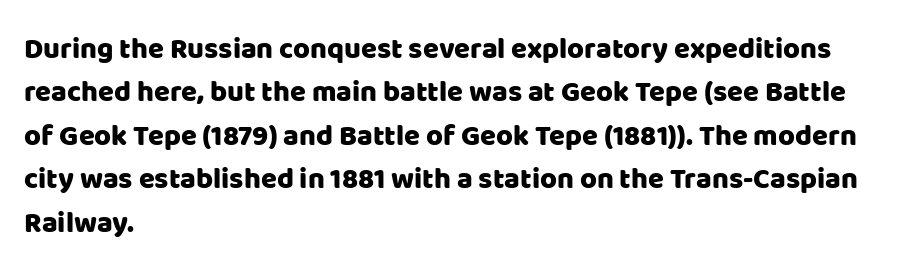
{"serif": "no", "italic": "no", "width": "normal", "stroke_contrast": "low", "x_height": "large", "monospaced": "no", "underline": "no", "align": "left", "line_spacing": "normal", "line_spacing_ratio": 1.5, "letter_spacing": "normal", "letter_spacing_em": 0.0, "glyph_px": 29}
